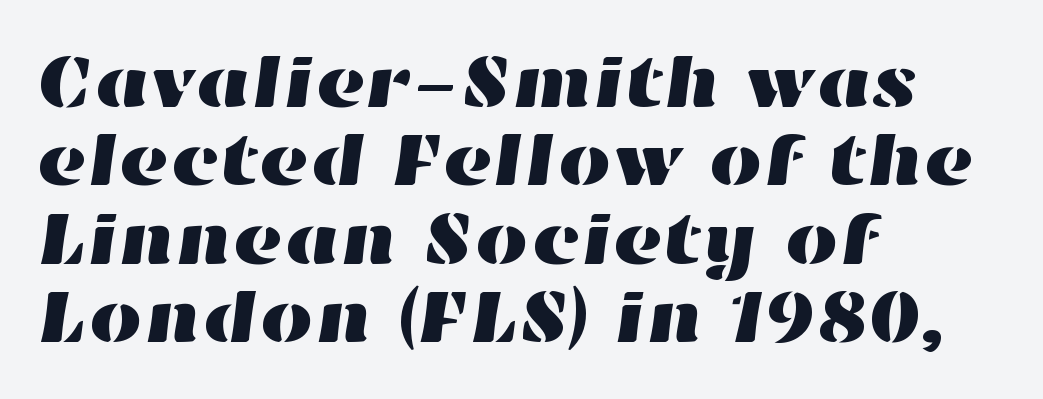
The area under the type is left untouched. Vertical spacing — tight. Think of a printed novel: that variable character pitch is what you see here. Short and long lines alike share a common starting point at left. Nothing unusual about the tracking: characters are spaced as the font intends.
